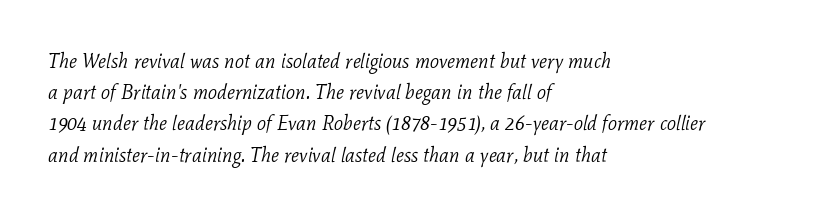
Leading matches the norm, producing a regular column. When letters slant like this, we call the style italic. The cut favours lightness, reaching ordinary text weight at its darkest. Letters rest on an invisible, unmarked baseline.
